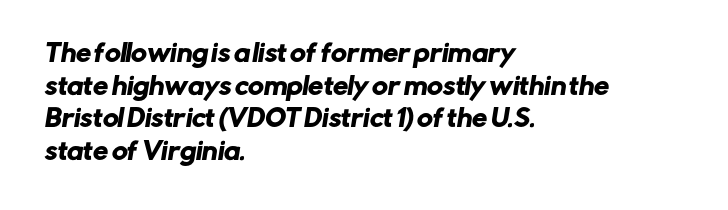
The image shows 24 px text type; set left-aligned, normal line spacing (1.36x), normal letter spacing, not underlined.
